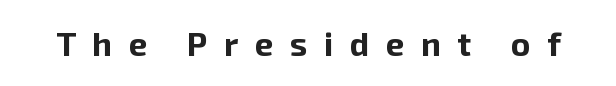
The image shows 33 px bold sans-serif type, upright; set unusually wide letter spacing (+0.5 em), not underlined; low stroke contrast and a medium x-height.
